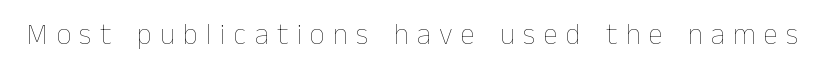
Q: Is the text bold? A: No.
Q: Is the text italic (slanted)? A: No, it is upright.
Q: Is the text underlined? A: No.
Q: Is the spacing between letters normal or unusually wide? A: Unusually wide.
Q: Width (condensed, normal, or wide)? A: Normal.
Q: Stroke contrast? A: Low.
Q: x-height? A: Medium.
Q: Monospaced? A: No.
